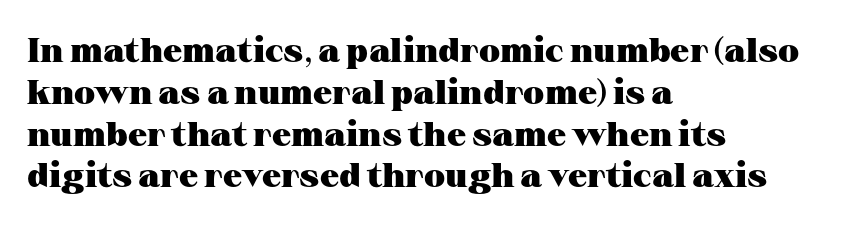
Q: Is the text bold? A: Yes.
Q: Is the text italic (slanted)? A: No, it is upright.
Q: Is the typeface a serif or a sans-serif typeface? A: Serif.
Q: Is the text underlined? A: No.
Q: How is the paragraph aligned? A: Left-aligned.
Q: Is the spacing between letters normal or unusually wide? A: Normal.
Q: Width (condensed, normal, or wide)? A: Wide.
Q: Stroke contrast? A: Medium.
Q: x-height? A: Medium.
Q: Monospaced? A: No.
